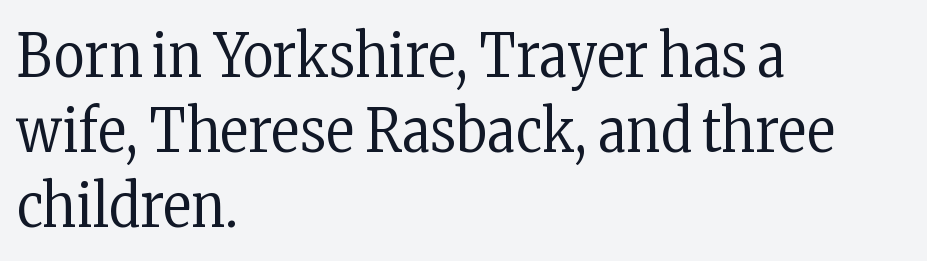
{"serif": "yes", "italic": "no", "bold": "no", "weight": "regular", "width": "condensed", "stroke_contrast": "low", "x_height": "medium", "monospaced": "no", "underline": "no", "align": "left", "line_spacing": "normal", "line_spacing_ratio": 1.25, "letter_spacing": "normal", "letter_spacing_em": 0.0, "glyph_px": 60}
